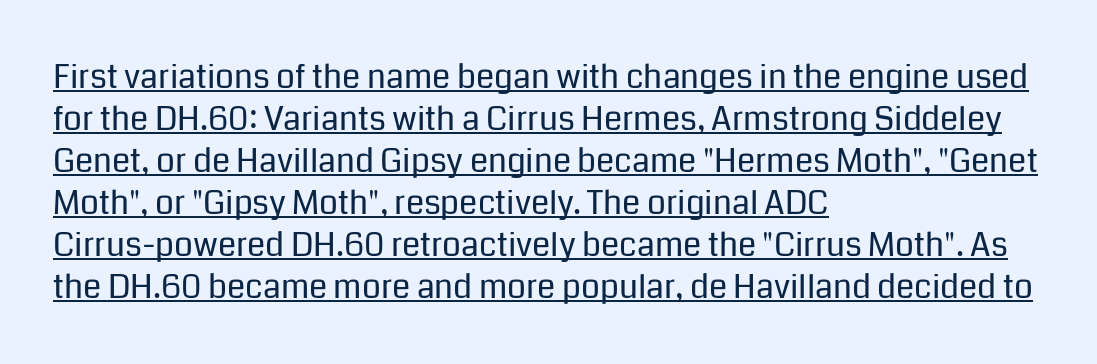
{"serif": "no", "italic": "no", "bold": "no", "weight": "regular", "width": "normal", "stroke_contrast": "low", "x_height": "medium", "monospaced": "no", "underline": "yes", "align": "left", "line_spacing": "normal", "line_spacing_ratio": 1.27, "letter_spacing": "normal", "letter_spacing_em": 0.0, "glyph_px": 33}
